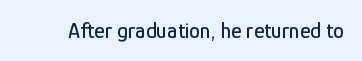
The image shows 22 px text type, upright; set normal letter spacing, not underlined.
